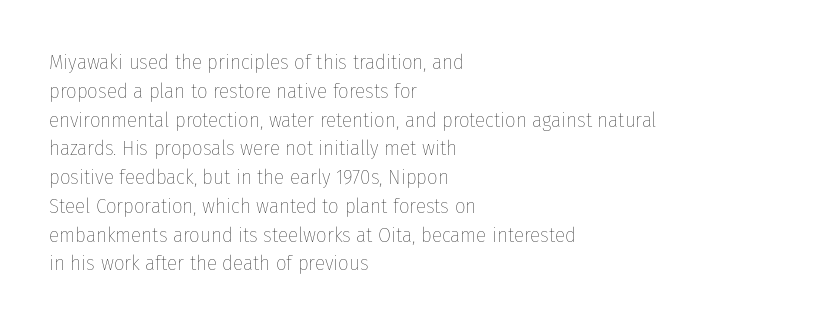
Q: Is the text bold? A: No.
Q: Is the text italic (slanted)? A: No, it is upright.
Q: Is the text underlined? A: No.
Q: How is the paragraph aligned? A: Left-aligned.
Q: Is the spacing between letters normal or unusually wide? A: Normal.
Q: Is the spacing between lines tight, normal or loose? A: Normal.
